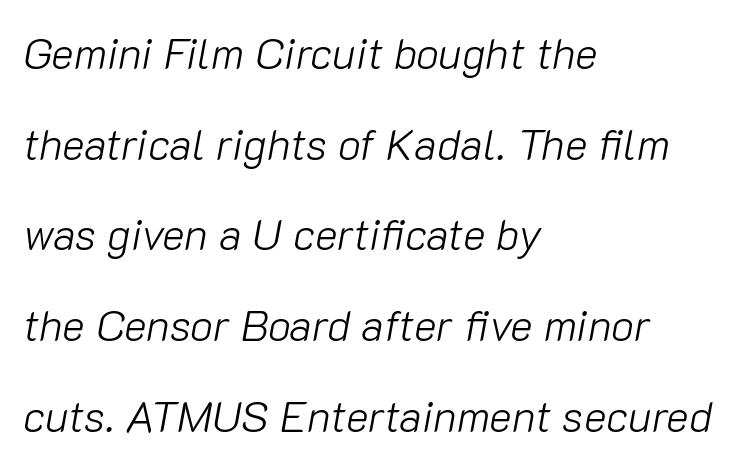
Words appear dense and cohesive because spacing is normal. A quiet, ordinary-to-light weight characterises the typeface. This rendering features lettering with no underline. Students, observe: this is what heavily led, spacious text looks like.
